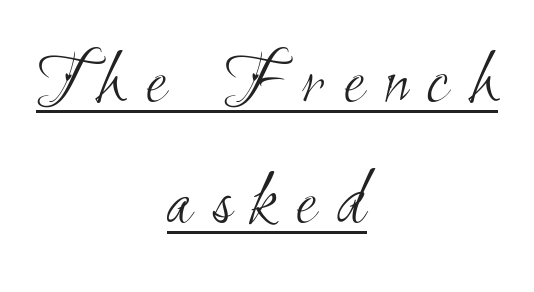
The image shows 77 px light, condensed sans-serif type; set centered, normal line spacing (1.57x), unusually wide letter spacing (+0.26 em), underlined; medium stroke contrast and a small x-height.
